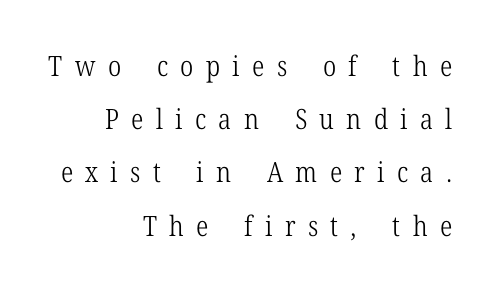
Q: Is the text bold? A: No.
Q: Is the text italic (slanted)? A: No, it is upright.
Q: Is the typeface a serif or a sans-serif typeface? A: Serif.
Q: Is the text underlined? A: No.
Q: How is the paragraph aligned? A: Right-aligned.
Q: Is the spacing between letters normal or unusually wide? A: Unusually wide.
Q: Is the spacing between lines tight, normal or loose? A: Loose.
Q: Width (condensed, normal, or wide)? A: Condensed.
Q: Stroke contrast? A: Low.
Q: x-height? A: Medium.
Q: Monospaced? A: No.
